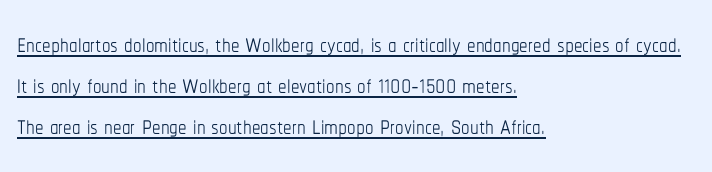
Q: Is the text bold? A: No.
Q: Is the text italic (slanted)? A: No, it is upright.
Q: Is the text underlined? A: Yes.
Q: How is the paragraph aligned? A: Left-aligned.
Q: Is the spacing between letters normal or unusually wide? A: Normal.
Q: Width (condensed, normal, or wide)? A: Condensed.
Q: Stroke contrast? A: Low.
Q: x-height? A: Medium.
Q: Monospaced? A: No.
